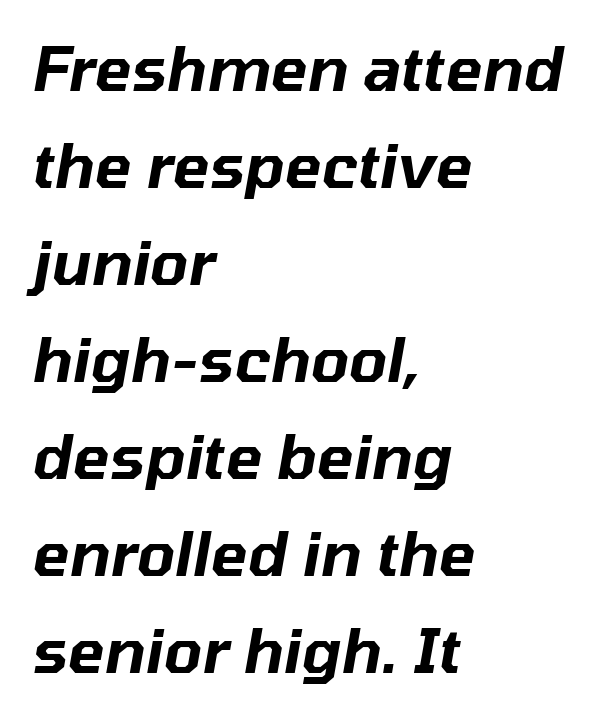
The setting favours the left margin, as ordinary paragraphs usually do. This sample has the flowing, uneven cadence of proportional lettering. The words here are not underlined. Successive baselines arrive at the customary interval.
